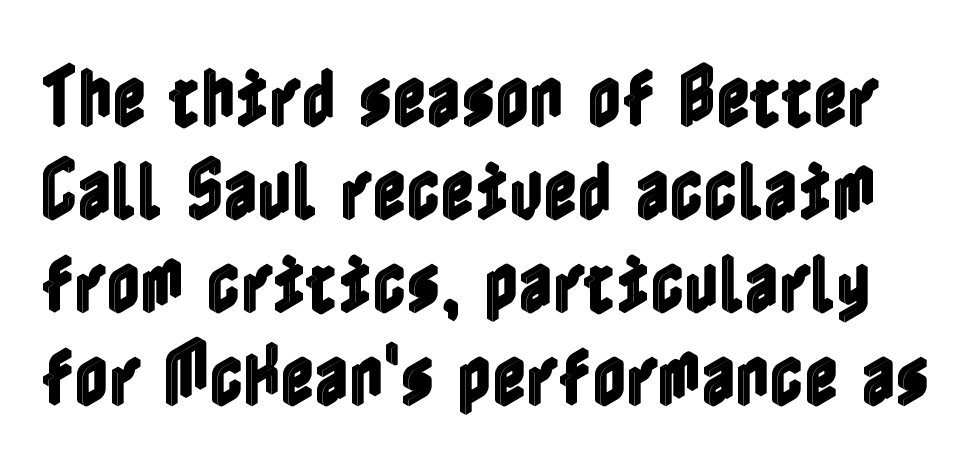
Nobody touched the tracking dial on this one. Do the letters lean? They stand straight. Descender tails drop into unmarked territory. Compared with typical paragraphs, the rows here are spaced about the same.
